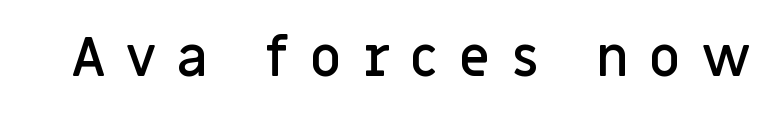
Anything drawn beneath the words? Only blank space. Typesetter's note: demi weight, one step under bold. Posture: vertical. The tracking jumps out immediately: characters are airy and widely separated. Do the characters align in a grid? No, the font is proportional.
